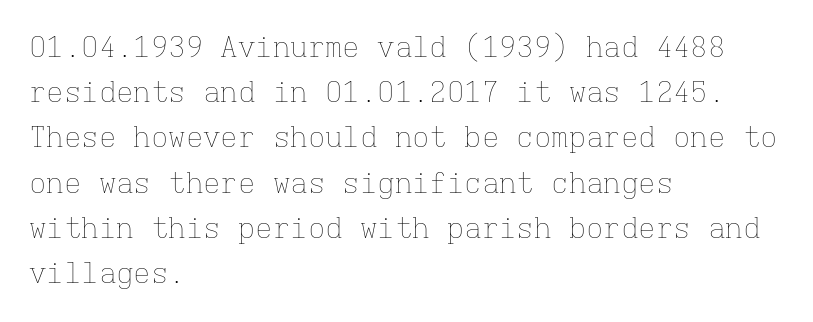
Q: Is the text bold? A: No.
Q: Is the text italic (slanted)? A: No, it is upright.
Q: Is the text underlined? A: No.
Q: How is the paragraph aligned? A: Left-aligned.
Q: Is the spacing between letters normal or unusually wide? A: Normal.
Q: Is the spacing between lines tight, normal or loose? A: Normal.
Q: Width (condensed, normal, or wide)? A: Normal.
Q: Stroke contrast? A: Low.
Q: x-height? A: Medium.
Q: Monospaced? A: Yes.
